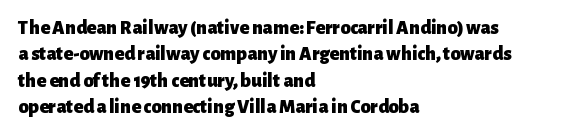
The image shows 20 px bold type, upright; set left-aligned, normal line spacing (1.32x), normal letter spacing, not underlined.
